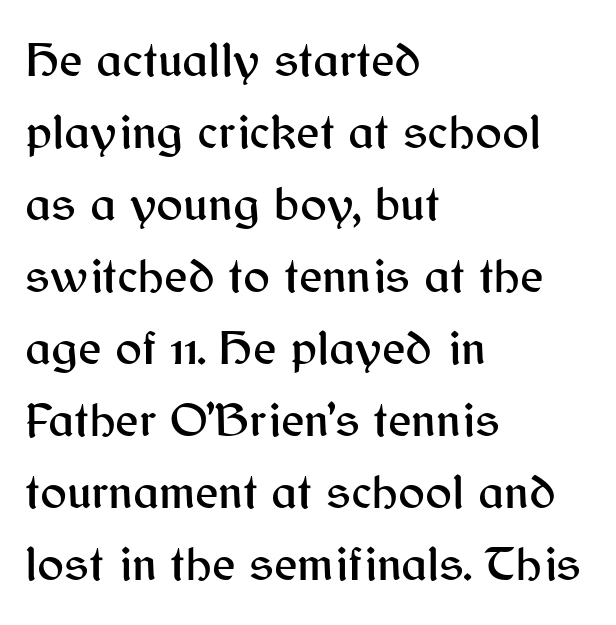
The lettering holds an erect, upright posture throughout. A typesetter would call this leading conventional body-copy spacing. Each letter keeps its own natural width here, so spacing adapts to shape. Descenders are the only things crossing below the line. The tracking reads as untouched default to a designer's eye.
